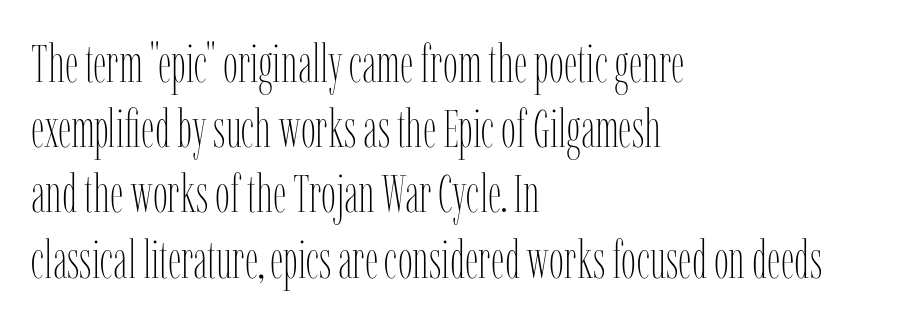
How are the letters spaced? Ordinarily, with no added tracking. The specimen omits any rule beneath the text block's lines. These lines are rendered in a variable-pitch font. The ragged edge is on the right, which tells us the setting is flush left. Characters remain perfectly vertical along every line. A quiet, ordinary-to-light weight characterises the typeface.
